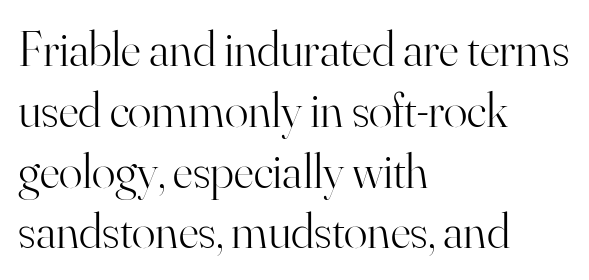
The image shows 49 px light serif type, upright; set left-aligned, line spacing 1.24x, normal letter spacing, not underlined; high stroke contrast and a small x-height.
